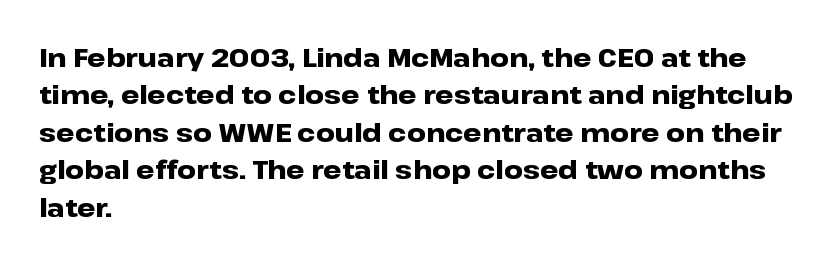
{"italic": "no", "bold": "yes", "underline": "no", "align": "left", "line_spacing": "normal", "line_spacing_ratio": 1.44, "letter_spacing": "normal", "letter_spacing_em": 0.0, "glyph_px": 26}
